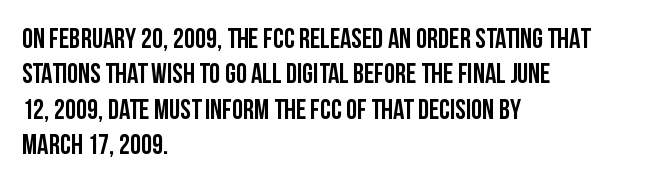
Grotesque or geometric, the face here clearly has no serifs. Honestly, the letter spacing is just normal — you wouldn't notice it. Here the designer chose a conventional face with non-uniform glyph widths. Leading: standard.
